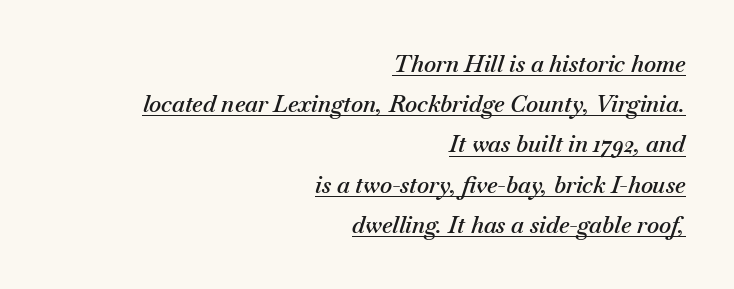
{"italic": "yes", "lean": "right", "slant_degrees": 18, "bold": "semi", "underline": "yes", "align": "right", "line_spacing_ratio": 1.75, "letter_spacing": "normal", "letter_spacing_em": 0.0, "glyph_px": 23}
